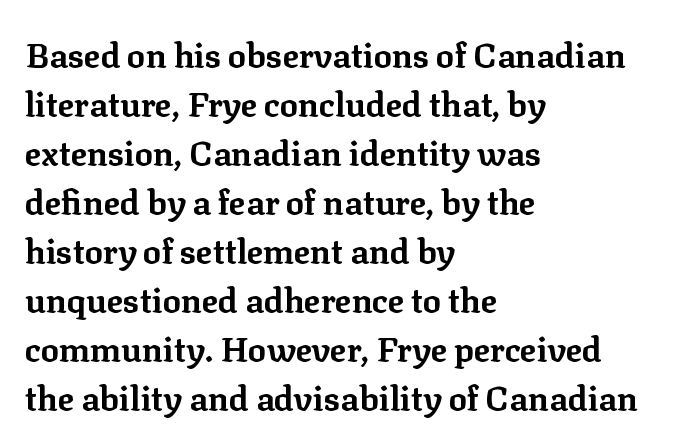
{"serif": "yes", "italic": "no", "bold": "yes", "weight": "bold", "width": "normal", "stroke_contrast": "low", "x_height": "medium", "monospaced": "no", "underline": "no", "align": "left", "line_spacing": "normal", "line_spacing_ratio": 1.44, "letter_spacing": "normal", "letter_spacing_em": 0.0, "glyph_px": 34}
